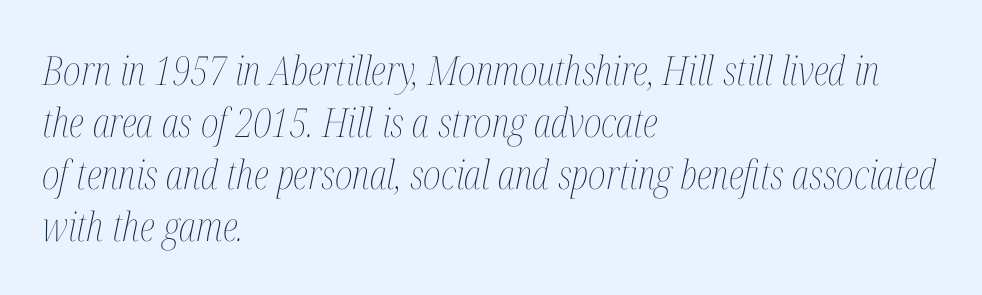
The image shows 40 px thin, condensed type, italic (leaning right); set left-aligned, normal line spacing (1.3x), normal letter spacing, not underlined; medium stroke contrast and a medium x-height.
